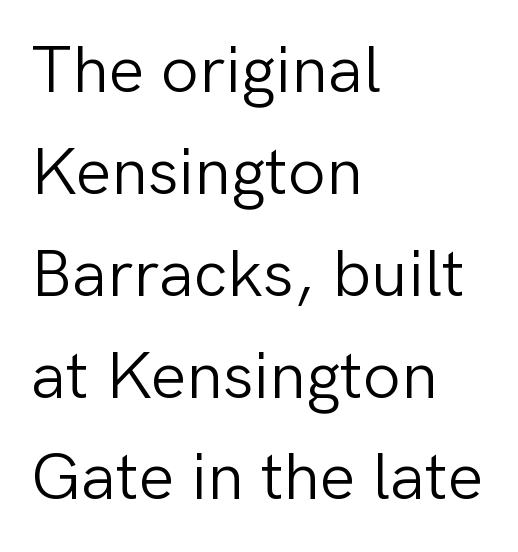
Q: Is the text bold? A: No.
Q: Is the text italic (slanted)? A: No, it is upright.
Q: Is the typeface a serif or a sans-serif typeface? A: Sans-serif.
Q: Is the text underlined? A: No.
Q: How is the paragraph aligned? A: Left-aligned.
Q: Is the spacing between letters normal or unusually wide? A: Normal.
Q: Is the spacing between lines tight, normal or loose? A: Normal.
Q: Width (condensed, normal, or wide)? A: Normal.
Q: Stroke contrast? A: Low.
Q: x-height? A: Medium.
Q: Monospaced? A: No.
